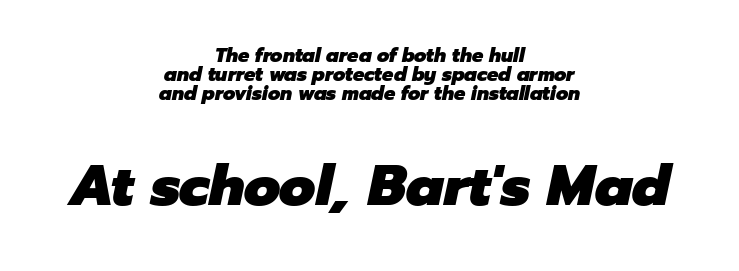
The image shows 56 px heavy type, italic (leaning right); set centered, tight line spacing (1.01x), normal letter spacing, not underlined; the second (bottom) block is 2.95x larger; low stroke contrast and a medium x-height.
